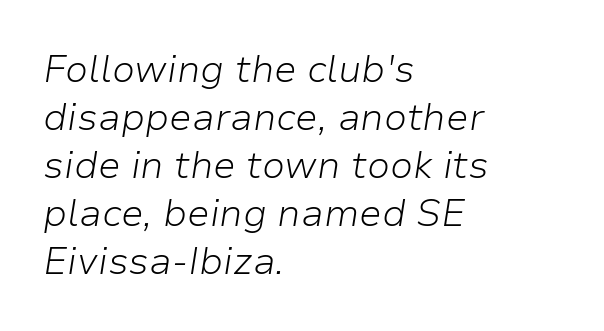
{"italic": "yes", "lean": "right", "slant_degrees": 9, "bold": "no", "weight": "light", "width": "normal", "stroke_contrast": "low", "x_height": "medium", "monospaced": "no", "underline": "no", "align": "left", "line_spacing": "normal", "line_spacing_ratio": 1.26, "letter_spacing": "normal", "letter_spacing_em": 0.0, "glyph_px": 38}
